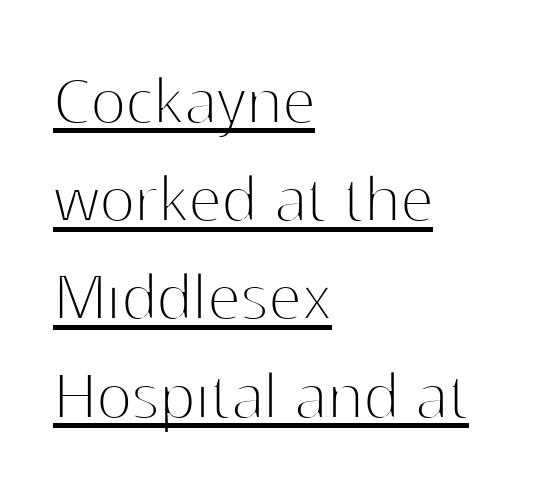
Q: Is the text bold? A: No.
Q: Is the text italic (slanted)? A: No, it is upright.
Q: Is the typeface a serif or a sans-serif typeface? A: Sans-serif.
Q: Is the text underlined? A: Yes.
Q: How is the paragraph aligned? A: Left-aligned.
Q: Is the spacing between letters normal or unusually wide? A: Normal.
Q: Is the spacing between lines tight, normal or loose? A: Normal.
Q: Width (condensed, normal, or wide)? A: Normal.
Q: Stroke contrast? A: High.
Q: x-height? A: Medium.
Q: Monospaced? A: No.
